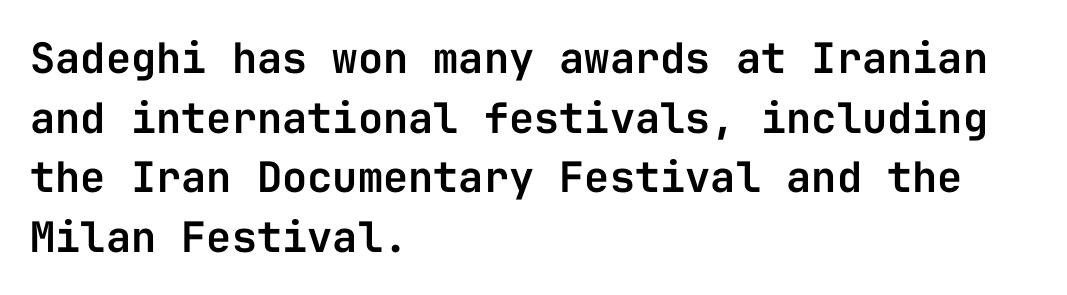
{"serif": "no", "italic": "no", "width": "normal", "stroke_contrast": "low", "x_height": "medium", "monospaced": "yes", "underline": "no", "align": "left", "line_spacing": "normal", "line_spacing_ratio": 1.42, "letter_spacing": "normal", "letter_spacing_em": 0.0, "glyph_px": 42}
